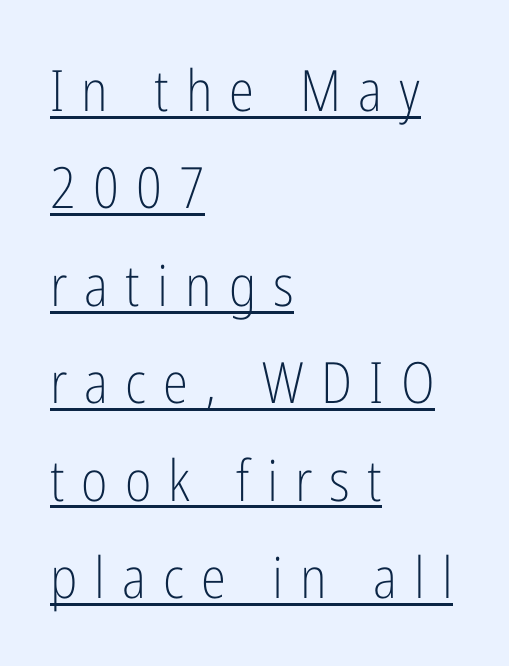
{"serif": "no", "italic": "no", "bold": "no", "weight": "light", "width": "condensed", "stroke_contrast": "low", "x_height": "medium", "monospaced": "no", "underline": "yes", "align": "left", "line_spacing_ratio": 1.71, "letter_spacing": "wide", "letter_spacing_em": 0.3, "glyph_px": 57}
